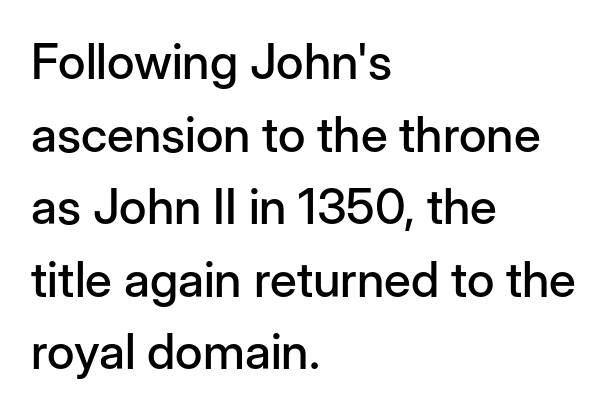
The type sits square on the baseline with zero lean. This rendering features lettering with no underline. The type is set solid horizontally, with unmodified tracking. Each letter keeps its own natural width here, so spacing adapts to shape.
